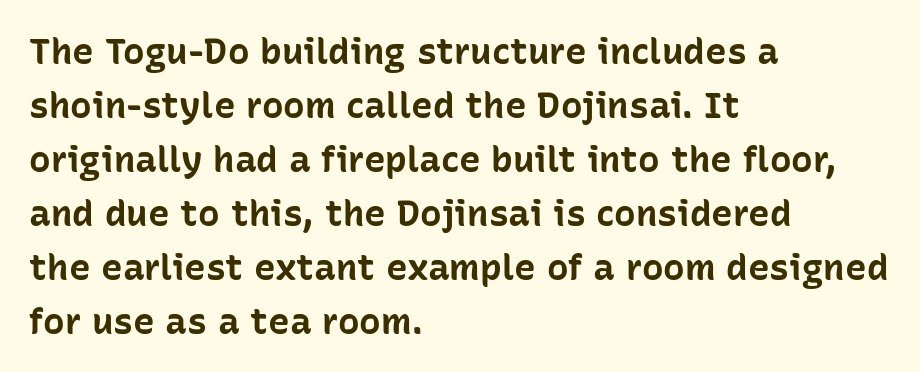
The image shows 36 px bold sans-serif type, upright; set left-aligned, normal line spacing (1.5x), normal letter spacing, not underlined; low stroke contrast and a medium x-height.
